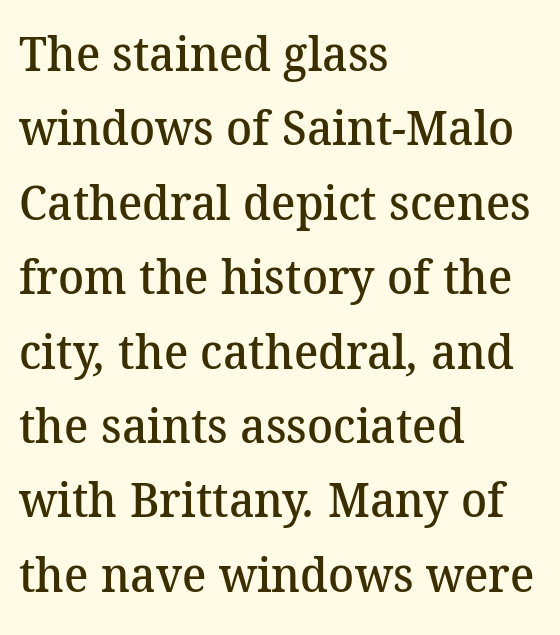
Where is the straight margin? On the left. The leading is moderate, giving the passage an even texture. The space beneath each line is pristine and unruled. Looks like regular typesetting: each glyph gets only the width it needs. The glyphs have the mass of a demibold cut, below bold.
